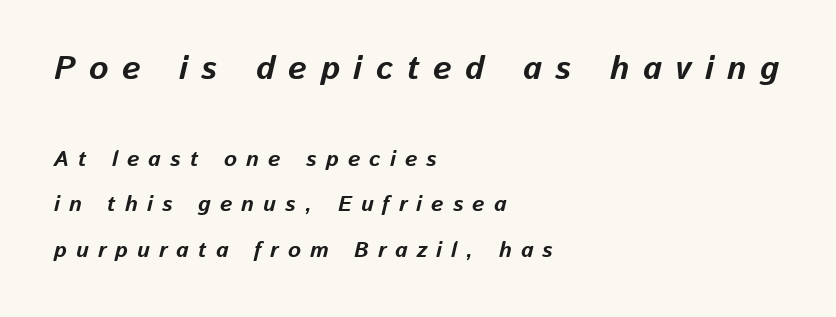
The face used here is proportionally spaced, like ordinary book or web type. The space directly below the letters is spotless. Here the first block reads like a headline and the second like body copy. Letter spacing: wide.
